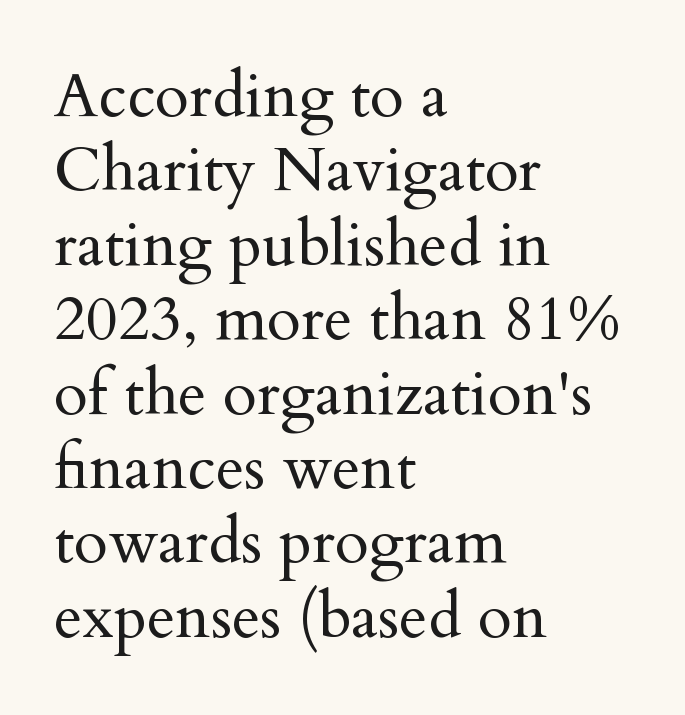
Q: Is the text bold? A: No.
Q: Is the text italic (slanted)? A: No, it is upright.
Q: Is the typeface a serif or a sans-serif typeface? A: Serif.
Q: Is the text underlined? A: No.
Q: How is the paragraph aligned? A: Left-aligned.
Q: Is the spacing between letters normal or unusually wide? A: Normal.
Q: Width (condensed, normal, or wide)? A: Normal.
Q: Stroke contrast? A: Medium.
Q: x-height? A: Small.
Q: Monospaced? A: No.
